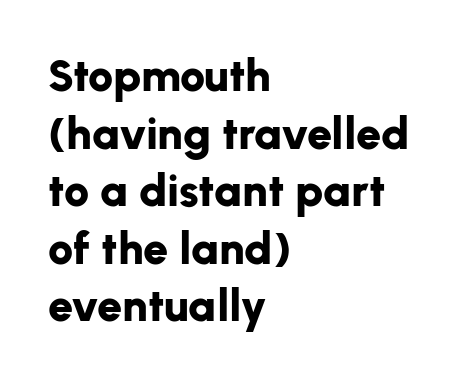
Q: Is the text bold? A: Yes.
Q: Is the text italic (slanted)? A: No, it is upright.
Q: Is the typeface a serif or a sans-serif typeface? A: Sans-serif.
Q: Is the text underlined? A: No.
Q: How is the paragraph aligned? A: Left-aligned.
Q: Is the spacing between letters normal or unusually wide? A: Normal.
Q: Is the spacing between lines tight, normal or loose? A: Normal.
Q: Width (condensed, normal, or wide)? A: Normal.
Q: Stroke contrast? A: Low.
Q: x-height? A: Medium.
Q: Monospaced? A: No.
